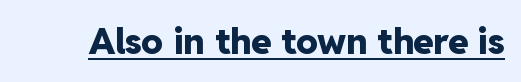
Characters remain perfectly vertical along every line. Stroke terminals: plain, sans-serif. Note the varied advance widths — an 'i' is clearly narrower than an 'm'. Looks like someone drew a line under every word here. Strokes here are thick enough to call this a true bold.
